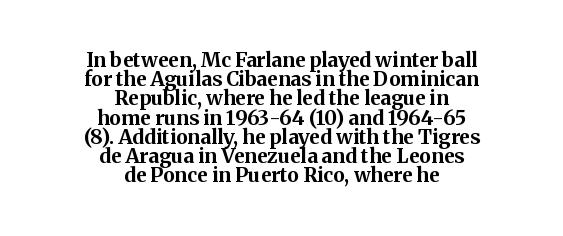
Q: Is the text bold? A: Yes.
Q: Is the text italic (slanted)? A: No, it is upright.
Q: Is the text underlined? A: No.
Q: How is the paragraph aligned? A: Centered.
Q: Is the spacing between letters normal or unusually wide? A: Normal.
Q: Is the spacing between lines tight, normal or loose? A: Tight.
